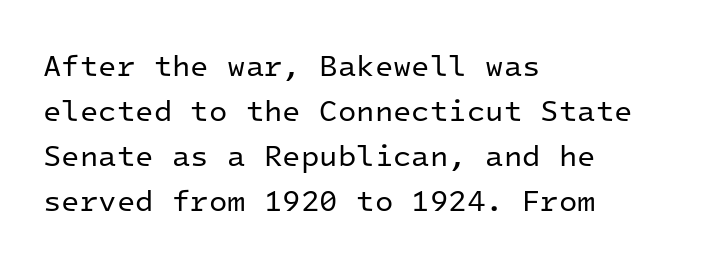
{"serif": "no", "italic": "no", "bold": "no", "weight": "regular", "width": "normal", "stroke_contrast": "low", "x_height": "medium", "monospaced": "yes", "underline": "no", "align": "left", "line_spacing": "normal", "line_spacing_ratio": 1.5, "letter_spacing": "normal", "letter_spacing_em": 0.0, "glyph_px": 30}
